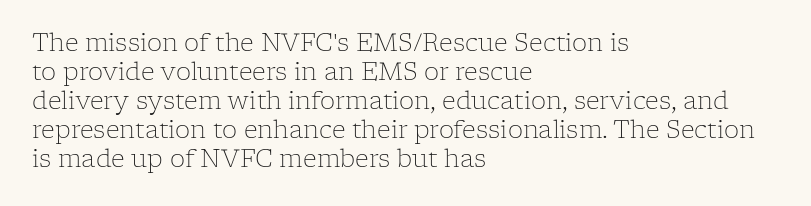
The strokes carry an ordinary text weight at most. Default kerning and tracking; the words read as compact shapes. The gap between lines stays unmarked. Does the lettering tilt? It doesn't — this is upright.
